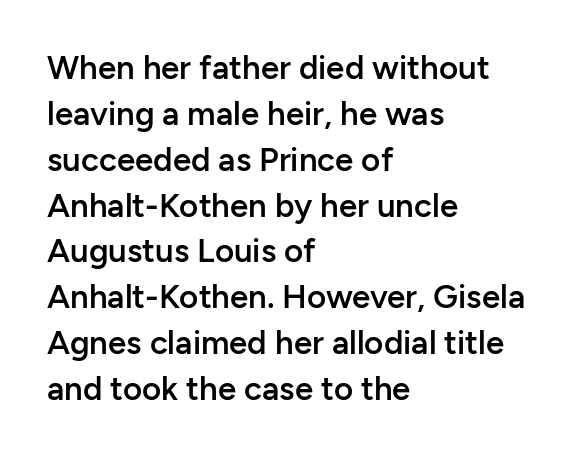
Is the letter spacing exaggerated? No — it looks like the ordinary default. Note: no serifs on the glyphs. These lines were composed using upright roman letters. Horizontal alignment here is leftward, the default for most running prose.
